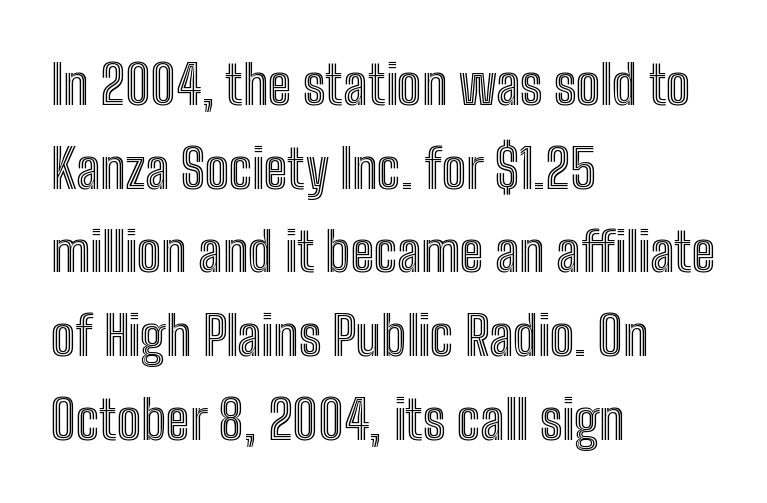
The image shows 54 px condensed type, upright; set left-aligned, normal line spacing (1.55x), normal letter spacing, not underlined; a medium x-height.
